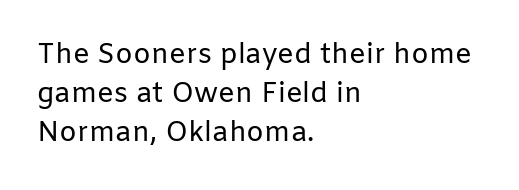
{"serif": "no", "italic": "no", "bold": "no", "weight": "regular", "width": "normal", "stroke_contrast": "low", "x_height": "medium", "monospaced": "no", "underline": "no", "align": "left", "line_spacing": "normal", "line_spacing_ratio": 1.39, "letter_spacing": "normal", "letter_spacing_em": 0.0, "glyph_px": 28}
